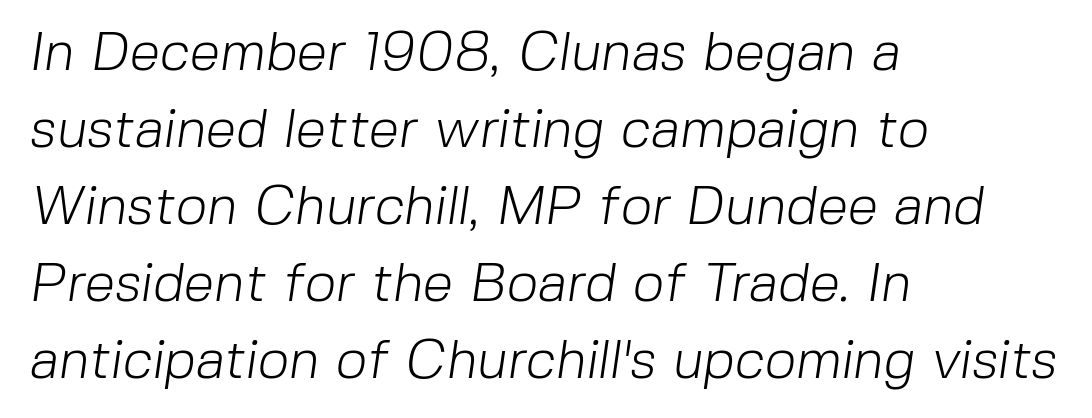
Spacing verdict: proportional, widths tailored to each character. Interline gaps are of average width in this sample. Stroke thickness stays within the range of a standard reading face or lighter. The rendering keeps characters at their native spacing. Is the block centered? No — it sits flush against the left margin. Classification — sans serif.
